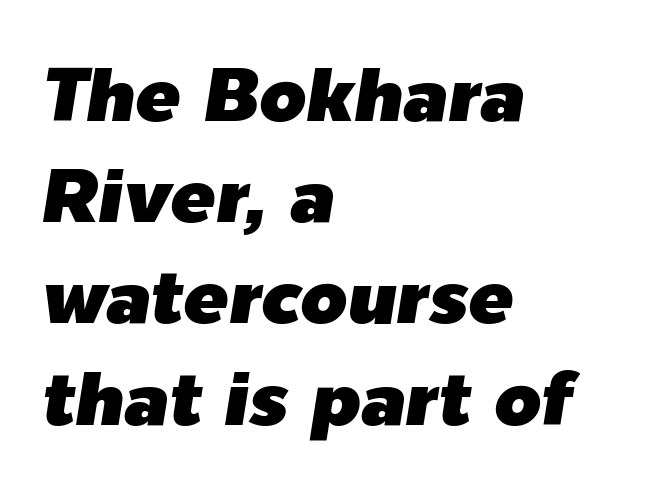
{"italic": "yes", "lean": "right", "slant_degrees": 9, "width": "normal", "stroke_contrast": "low", "x_height": "medium", "monospaced": "no", "underline": "no", "align": "left", "line_spacing": "normal", "line_spacing_ratio": 1.35, "letter_spacing": "normal", "letter_spacing_em": 0.0, "glyph_px": 75}
